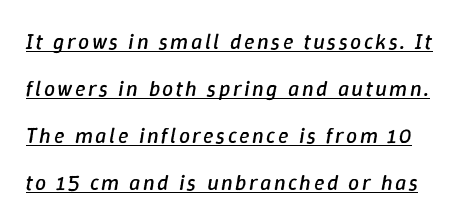
{"italic": "yes", "lean": "right", "slant_degrees": 9, "bold": "no", "underline": "yes", "line_spacing": "loose", "line_spacing_ratio": 2.13, "glyph_px": 22}
